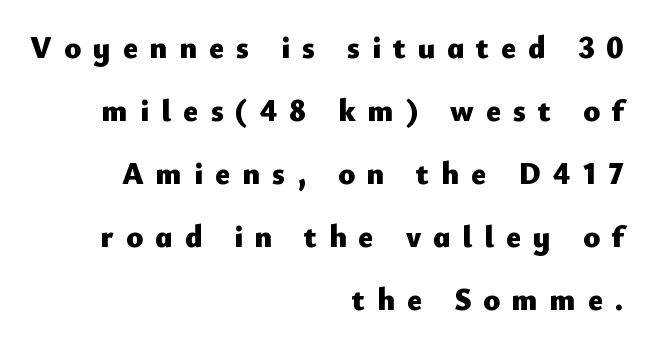
The image shows 31 px heavy sans-serif type, upright; set right-aligned, loose line spacing (2.03x), unusually wide letter spacing (+0.39 em), not underlined; low stroke contrast and a small x-height.
